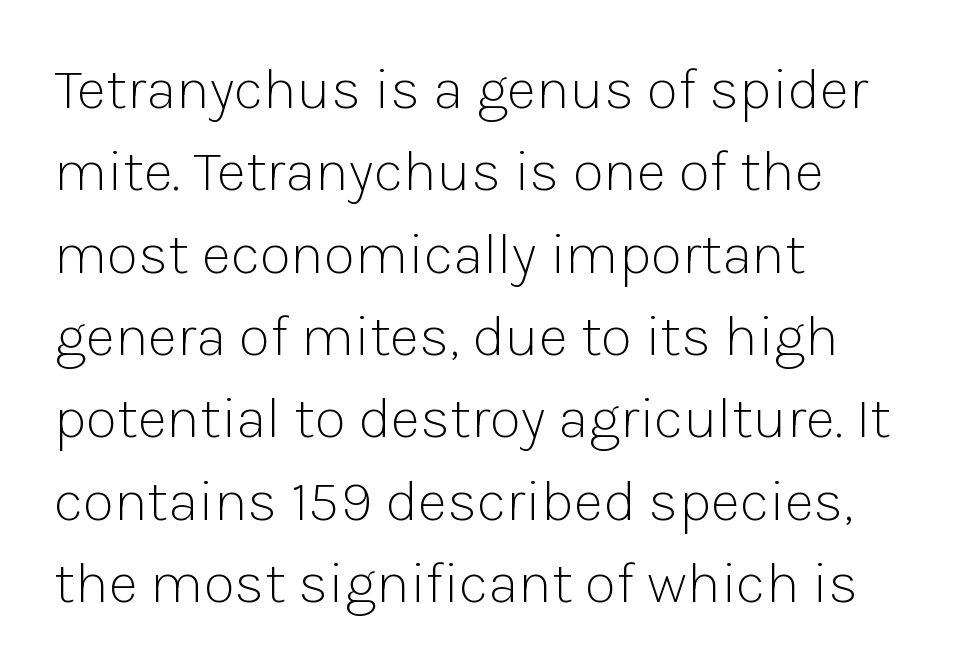
{"serif": "no", "italic": "no", "bold": "no", "weight": "light", "width": "normal", "stroke_contrast": "low", "x_height": "medium", "monospaced": "no", "underline": "no", "align": "left", "line_spacing": "normal", "line_spacing_ratio": 1.42, "letter_spacing": "normal", "letter_spacing_em": 0.0, "glyph_px": 58}
